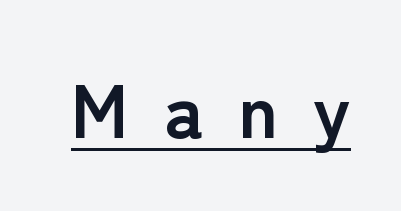
Q: Is the text bold? A: Yes.
Q: Is the text italic (slanted)? A: No, it is upright.
Q: Is the typeface a serif or a sans-serif typeface? A: Sans-serif.
Q: Is the text underlined? A: Yes.
Q: Is the spacing between letters normal or unusually wide? A: Unusually wide.
Q: Width (condensed, normal, or wide)? A: Normal.
Q: Stroke contrast? A: Low.
Q: x-height? A: Medium.
Q: Monospaced? A: No.
